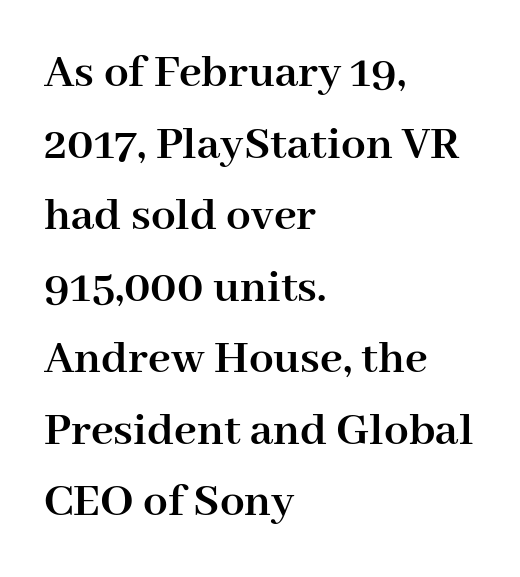
Q: Is the text bold? A: Yes.
Q: Is the text italic (slanted)? A: No, it is upright.
Q: Is the typeface a serif or a sans-serif typeface? A: Serif.
Q: Is the text underlined? A: No.
Q: How is the paragraph aligned? A: Left-aligned.
Q: Is the spacing between letters normal or unusually wide? A: Normal.
Q: Is the spacing between lines tight, normal or loose? A: Normal.
Q: Width (condensed, normal, or wide)? A: Normal.
Q: Stroke contrast? A: High.
Q: x-height? A: Medium.
Q: Monospaced? A: No.
